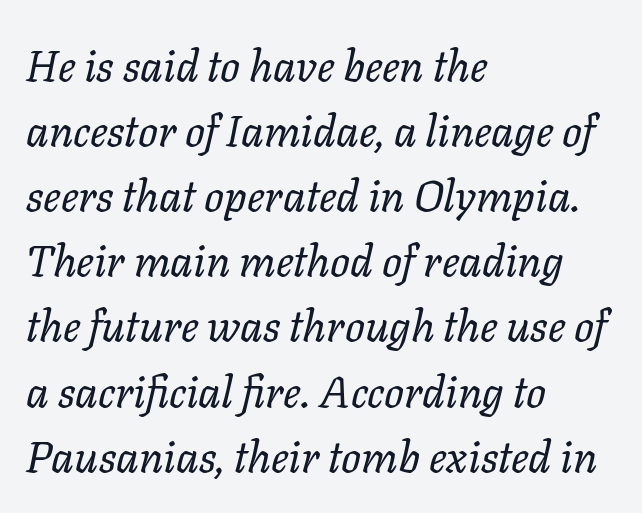
Think of a printed novel: that variable character pitch is what you see here. Compared with typical paragraphs, the rows here are spaced about the same. Would a proofreader flag this as italicized? Yes. Words appear dense and cohesive because spacing is normal. Heaviness? Minimal to ordinary, like unemphasized prose. A bare baseline throughout the passage.
